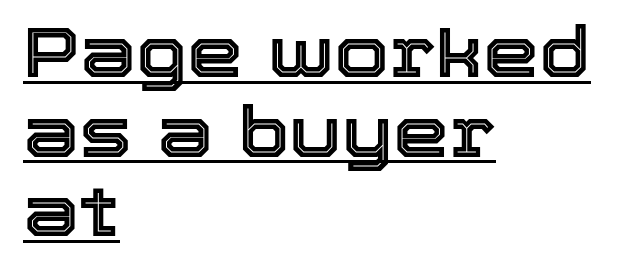
The image shows 71 px text type, upright; set left-aligned, tight line spacing (1.12x), normal letter spacing, underlined; a medium x-height.
